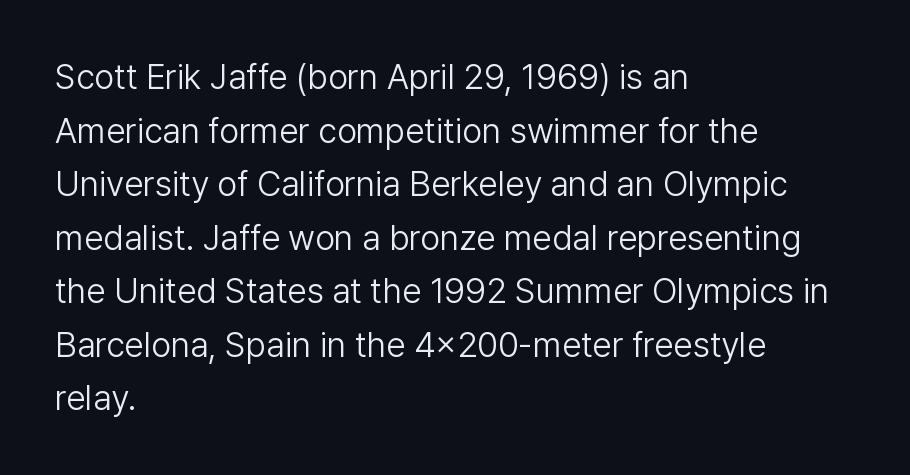
The image shows 35 px light sans-serif type, upright; set left-aligned, normal line spacing (1.53x), normal letter spacing, not underlined; low stroke contrast and a medium x-height.
